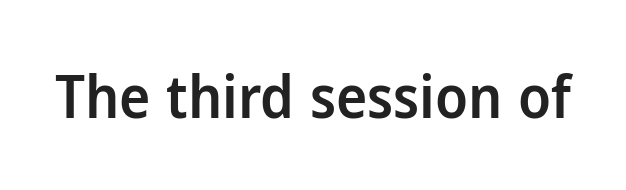
The image shows 59 px semibold sans-serif type, upright; set normal letter spacing, not underlined; low stroke contrast and a medium x-height.
